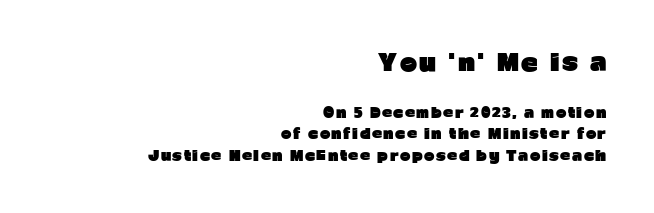
Q: Is the text bold? A: Yes.
Q: Is the text italic (slanted)? A: No, it is upright.
Q: Is the text underlined? A: No.
Q: How is the paragraph aligned? A: Right-aligned.
Q: Is the spacing between lines tight, normal or loose? A: Normal.
Q: Which block of text is set in a larger size, the first (top) or the second (bottom)? A: The first (top) one.
